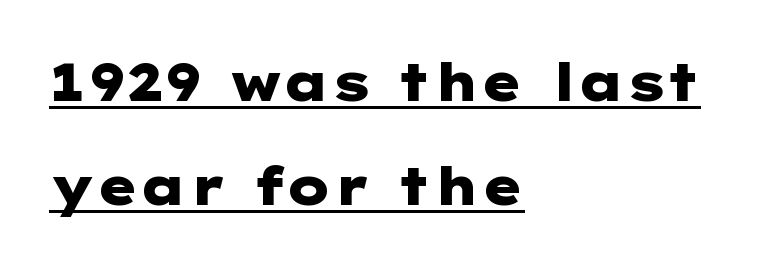
Q: Is the text bold? A: Yes.
Q: Is the text italic (slanted)? A: No, it is upright.
Q: Is the typeface a serif or a sans-serif typeface? A: Sans-serif.
Q: Is the text underlined? A: Yes.
Q: How is the paragraph aligned? A: Left-aligned.
Q: Is the spacing between letters normal or unusually wide? A: Normal.
Q: Is the spacing between lines tight, normal or loose? A: Loose.
Q: Width (condensed, normal, or wide)? A: Wide.
Q: Stroke contrast? A: Low.
Q: x-height? A: Medium.
